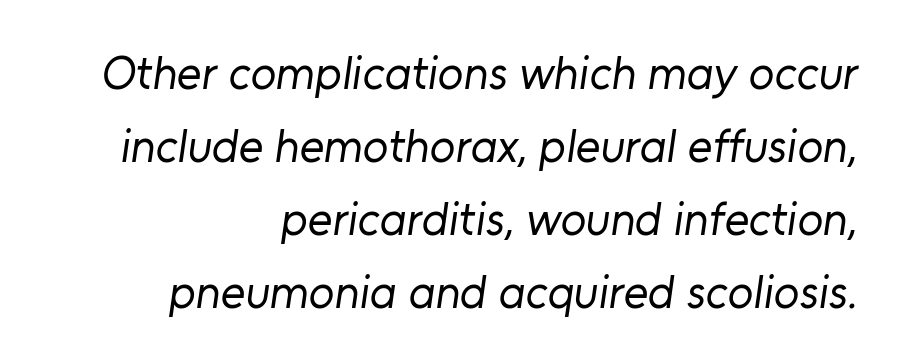
The image shows 47 px regular-weight sans-serif type; set right-aligned, normal line spacing (1.55x), normal letter spacing, not underlined; low stroke contrast and a medium x-height.
